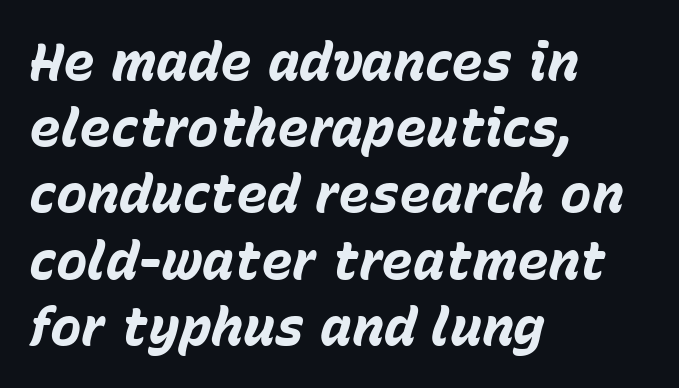
{"italic": "yes", "lean": "right", "slant_degrees": 15, "bold": "yes", "weight": "bold", "width": "normal", "stroke_contrast": "low", "x_height": "medium", "monospaced": "no", "underline": "no", "align": "left", "line_spacing": "normal", "line_spacing_ratio": 1.25, "letter_spacing": "normal", "letter_spacing_em": 0.0, "glyph_px": 53}
